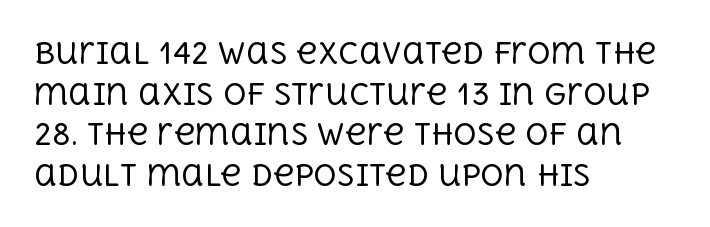
Q: Is the text bold? A: No.
Q: Is the text italic (slanted)? A: No, it is upright.
Q: Is the typeface a serif or a sans-serif typeface? A: Serif.
Q: Is the text underlined? A: No.
Q: How is the paragraph aligned? A: Left-aligned.
Q: Is the spacing between letters normal or unusually wide? A: Normal.
Q: Is the spacing between lines tight, normal or loose? A: Normal.
Q: Width (condensed, normal, or wide)? A: Normal.
Q: x-height? A: Large.
Q: Monospaced? A: No.
